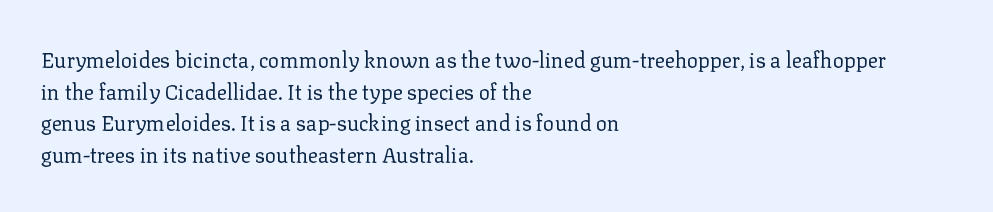
The image shows 21 px text type, upright; set left-aligned, normal line spacing (1.51x), normal letter spacing, not underlined.
